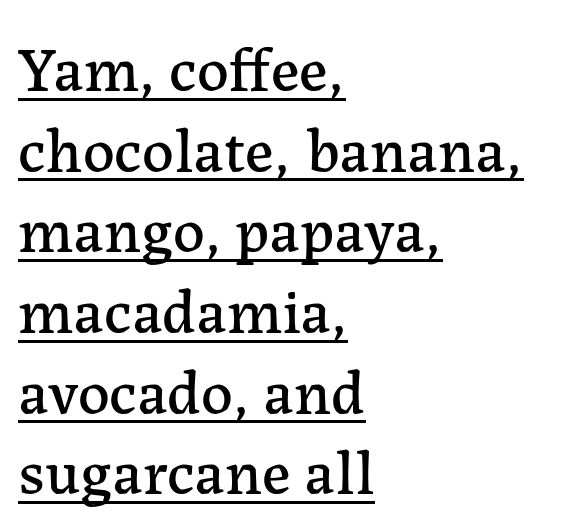
The passage shown is typed in a proportional face where columns would drift. This is underlined copy, the kind a proofreader might mark for attention. The text was rendered using a seriffed face with decorative stroke endings. Characters remain perfectly vertical along every line. A normal amount of white space separates one row of letters from the next. The type is set solid horizontally, with unmodified tracking.
